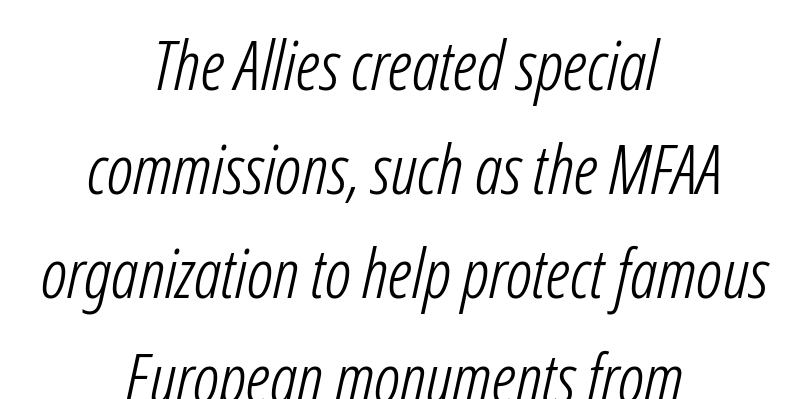
Q: Is the text bold? A: No.
Q: Is the typeface a serif or a sans-serif typeface? A: Sans-serif.
Q: Is the text underlined? A: No.
Q: How is the paragraph aligned? A: Centered.
Q: Is the spacing between letters normal or unusually wide? A: Normal.
Q: Is the spacing between lines tight, normal or loose? A: Normal.
Q: Width (condensed, normal, or wide)? A: Condensed.
Q: Stroke contrast? A: Low.
Q: x-height? A: Medium.
Q: Monospaced? A: No.
